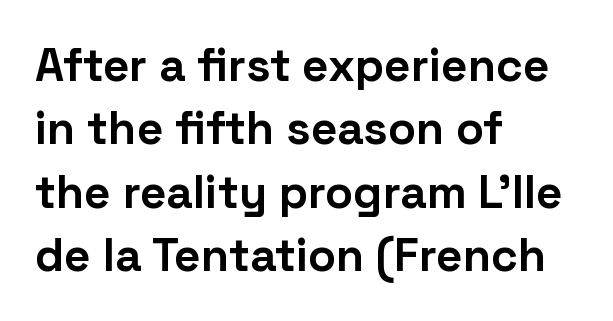
Q: Is the text bold? A: Yes.
Q: Is the text italic (slanted)? A: No, it is upright.
Q: Is the typeface a serif or a sans-serif typeface? A: Sans-serif.
Q: Is the text underlined? A: No.
Q: How is the paragraph aligned? A: Left-aligned.
Q: Is the spacing between letters normal or unusually wide? A: Normal.
Q: Is the spacing between lines tight, normal or loose? A: Normal.
Q: Width (condensed, normal, or wide)? A: Normal.
Q: Stroke contrast? A: Low.
Q: x-height? A: Medium.
Q: Monospaced? A: No.
